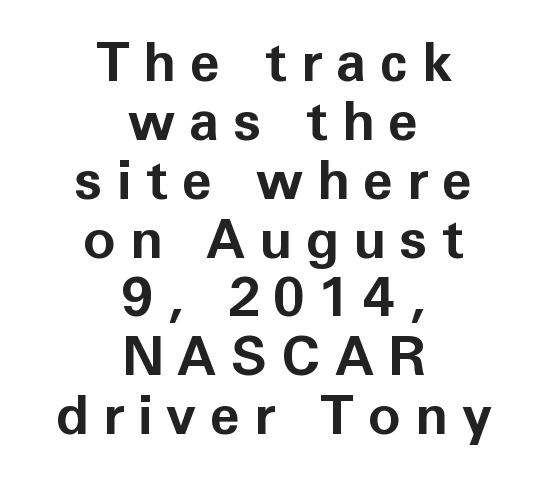
{"serif": "no", "italic": "no", "bold": "yes", "weight": "bold", "width": "normal", "stroke_contrast": "low", "x_height": "medium", "monospaced": "no", "underline": "no", "align": "center", "line_spacing": "tight", "line_spacing_ratio": 1.07, "letter_spacing": "wide", "letter_spacing_em": 0.25, "glyph_px": 55}
